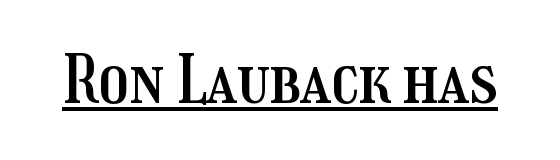
Q: Is the text italic (slanted)? A: No, it is upright.
Q: Is the text underlined? A: Yes.
Q: Is the spacing between letters normal or unusually wide? A: Normal.
Q: Width (condensed, normal, or wide)? A: Condensed.
Q: Stroke contrast? A: Medium.
Q: x-height? A: Medium.
Q: Monospaced? A: No.
